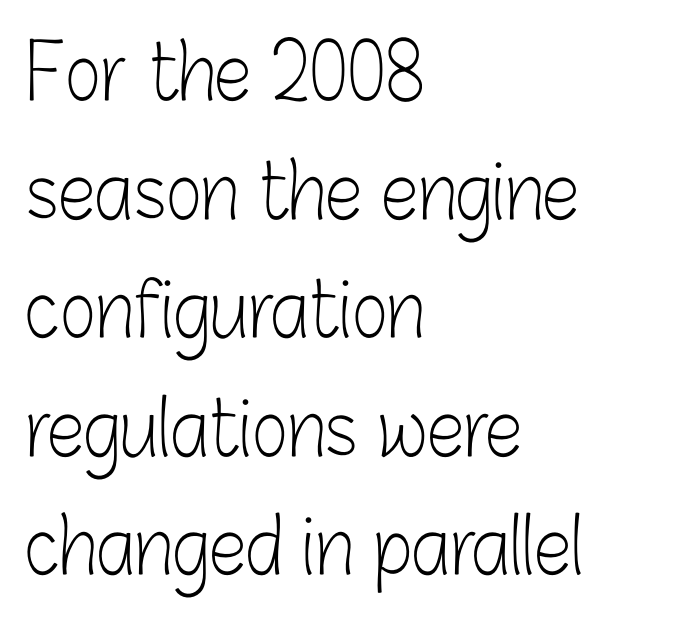
The image shows 76 px light, condensed sans-serif type, upright; set left-aligned, normal line spacing (1.56x), normal letter spacing, not underlined; low stroke contrast and a medium x-height.
